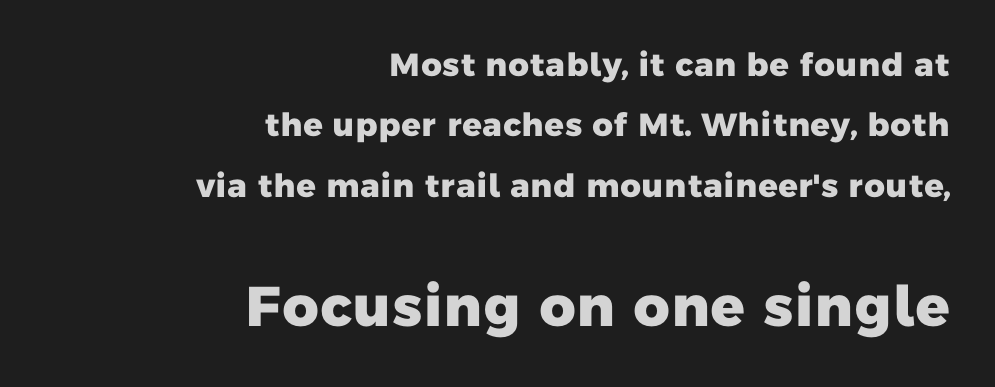
Q: Is the text bold? A: Yes.
Q: Is the typeface a serif or a sans-serif typeface? A: Sans-serif.
Q: Is the text underlined? A: No.
Q: How is the paragraph aligned? A: Right-aligned.
Q: Is the spacing between letters normal or unusually wide? A: Normal.
Q: Which block of text is set in a larger size, the first (top) or the second (bottom)? A: The second (bottom) one.
Q: Width (condensed, normal, or wide)? A: Normal.
Q: Stroke contrast? A: Low.
Q: x-height? A: Medium.
Q: Monospaced? A: No.
